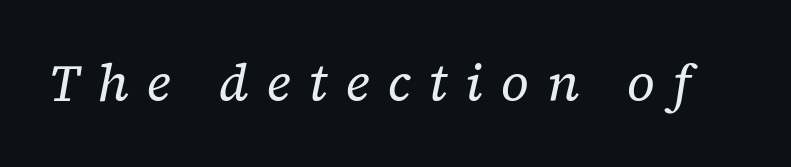
{"serif": "yes", "italic": "yes", "lean": "right", "slant_degrees": 12, "bold": "no", "weight": "regular", "width": "normal", "stroke_contrast": "low", "x_height": "medium", "monospaced": "no", "underline": "no", "letter_spacing": "wide", "letter_spacing_em": 0.35, "glyph_px": 51}
